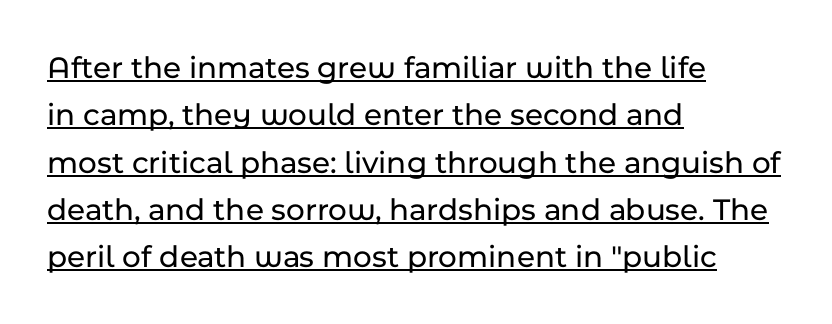
The image shows 32 px sans-serif type, upright; set left-aligned, normal line spacing (1.48x), normal letter spacing, underlined; low stroke contrast and a medium x-height.
